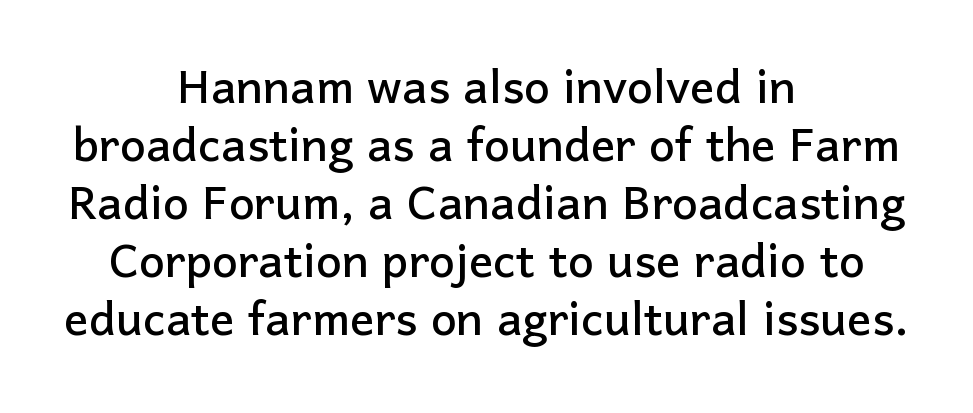
Q: Is the text italic (slanted)? A: No, it is upright.
Q: Is the typeface a serif or a sans-serif typeface? A: Sans-serif.
Q: Is the text underlined? A: No.
Q: How is the paragraph aligned? A: Centered.
Q: Is the spacing between letters normal or unusually wide? A: Normal.
Q: Is the spacing between lines tight, normal or loose? A: Tight.
Q: Width (condensed, normal, or wide)? A: Normal.
Q: Stroke contrast? A: Low.
Q: x-height? A: Medium.
Q: Monospaced? A: No.
